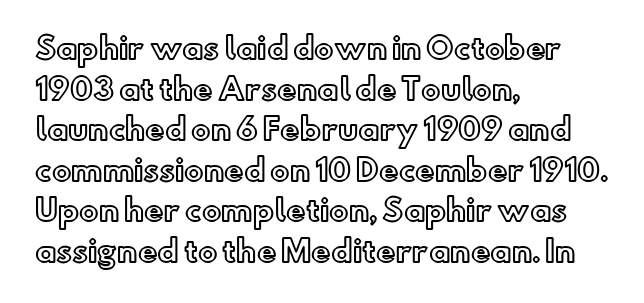
Q: Is the text italic (slanted)? A: No, it is upright.
Q: Is the text underlined? A: No.
Q: How is the paragraph aligned? A: Left-aligned.
Q: Is the spacing between letters normal or unusually wide? A: Normal.
Q: Is the spacing between lines tight, normal or loose? A: Normal.
Q: Width (condensed, normal, or wide)? A: Normal.
Q: x-height? A: Small.
Q: Monospaced? A: No.
